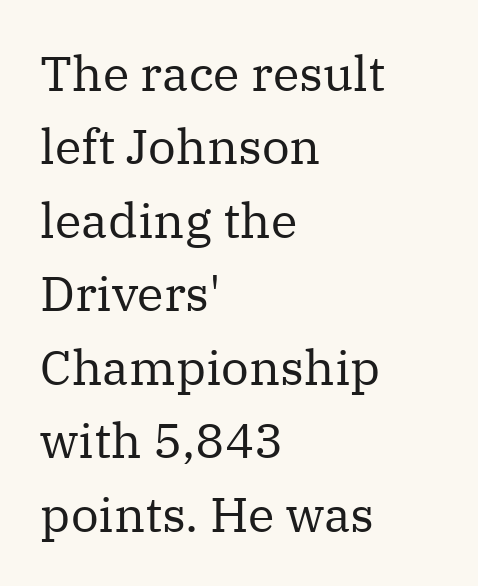
{"serif": "yes", "italic": "no", "bold": "no", "weight": "regular", "width": "normal", "stroke_contrast": "medium", "x_height": "medium", "monospaced": "no", "underline": "no", "align": "left", "line_spacing": "normal", "line_spacing_ratio": 1.5, "letter_spacing": "normal", "letter_spacing_em": 0.0, "glyph_px": 49}
